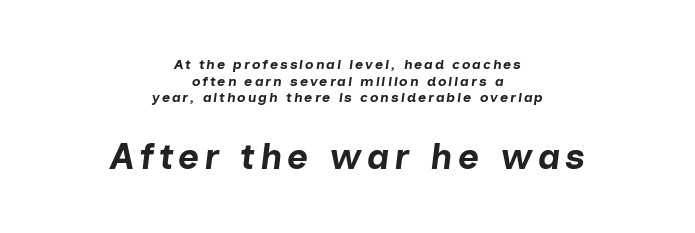
The image shows 36 px bold type, italic (leaning right); set centered, line spacing 1.19x, not underlined; the second (bottom) block is 2.57x larger; low stroke contrast and a medium x-height.
